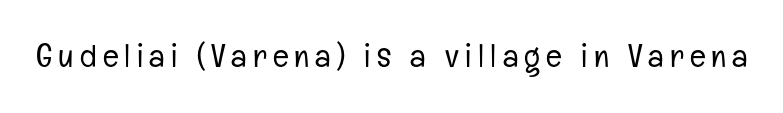
{"serif": "no", "italic": "no", "bold": "no", "weight": "light", "width": "condensed", "stroke_contrast": "low", "x_height": "medium", "monospaced": "no", "underline": "no", "glyph_px": 33}
